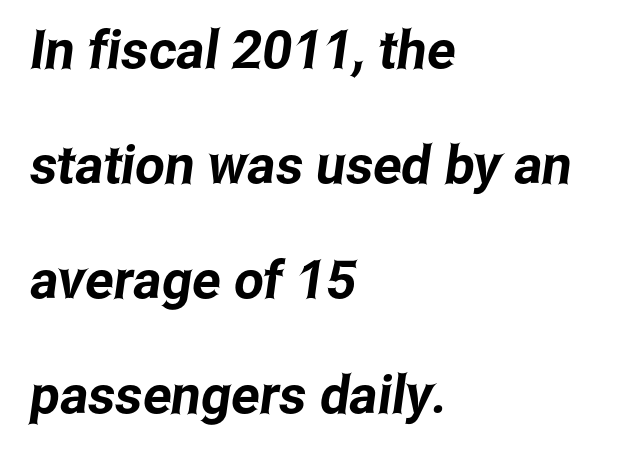
Compared with typical paragraphs, the rows here are farther apart. Compared with typical body copy, the letter spacing here is the same. Character widths vary here, with narrow letters taking less room than wide ones. If you drew a ruler down the left edge, every line would touch it.
